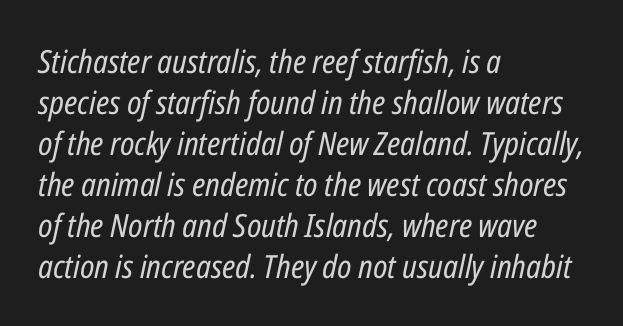
Q: Is the text bold? A: No.
Q: Is the text italic (slanted)? A: Yes, it leans right by about 12 degrees.
Q: Is the text underlined? A: No.
Q: How is the paragraph aligned? A: Left-aligned.
Q: Is the spacing between letters normal or unusually wide? A: Normal.
Q: Is the spacing between lines tight, normal or loose? A: Normal.
Q: Width (condensed, normal, or wide)? A: Condensed.
Q: Stroke contrast? A: Low.
Q: x-height? A: Medium.
Q: Monospaced? A: No.
